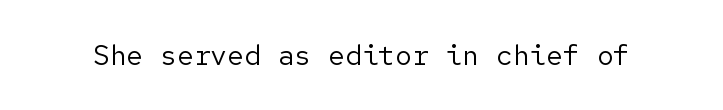
Q: Is the text bold? A: No.
Q: Is the text italic (slanted)? A: No, it is upright.
Q: Is the typeface a serif or a sans-serif typeface? A: Sans-serif.
Q: Is the text underlined? A: No.
Q: Is the spacing between letters normal or unusually wide? A: Normal.
Q: Width (condensed, normal, or wide)? A: Normal.
Q: Stroke contrast? A: Low.
Q: x-height? A: Medium.
